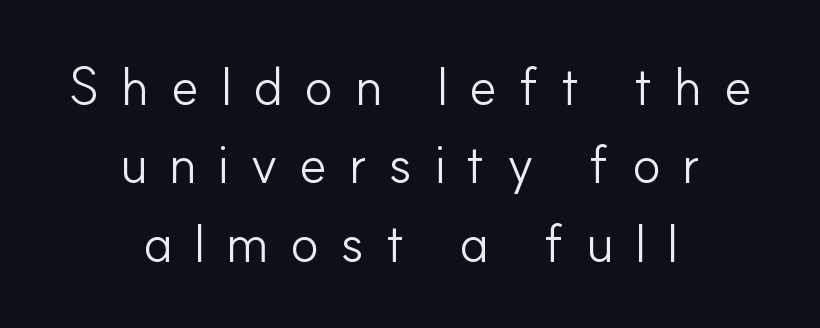
You can tell it's not italic because the verticals are truly vertical. Do the characters align in a grid? No, the font is proportional. A normal amount of white space separates one row of letters from the next. The glyphs are unaccompanied by any horizontal stroke below them. Stroke thickness stays within the range of a standard reading face or lighter.
